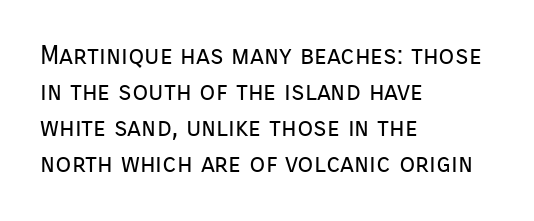
Teacher's note: observe the even left margin — that is flush-left alignment. Students, note that the glyphs here touch the page at normal intervals. Do the letters lean? They stand straight. Descenders hang freely into open space. Stem width sits at or under what a default text font uses.
